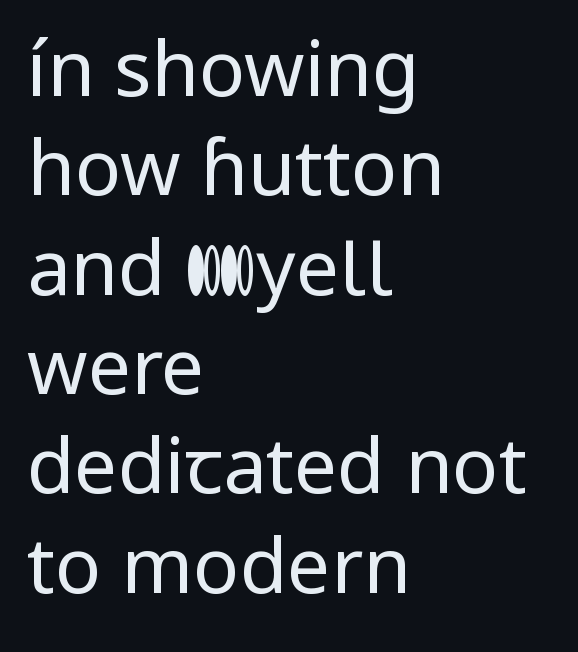
Q: Is the text bold? A: No.
Q: Is the text italic (slanted)? A: No, it is upright.
Q: Is the typeface a serif or a sans-serif typeface? A: Sans-serif.
Q: Is the text underlined? A: No.
Q: How is the paragraph aligned? A: Left-aligned.
Q: Is the spacing between letters normal or unusually wide? A: Normal.
Q: Is the spacing between lines tight, normal or loose? A: Normal.
Q: Width (condensed, normal, or wide)? A: Normal.
Q: Stroke contrast? A: Low.
Q: x-height? A: Medium.
Q: Monospaced? A: No.
